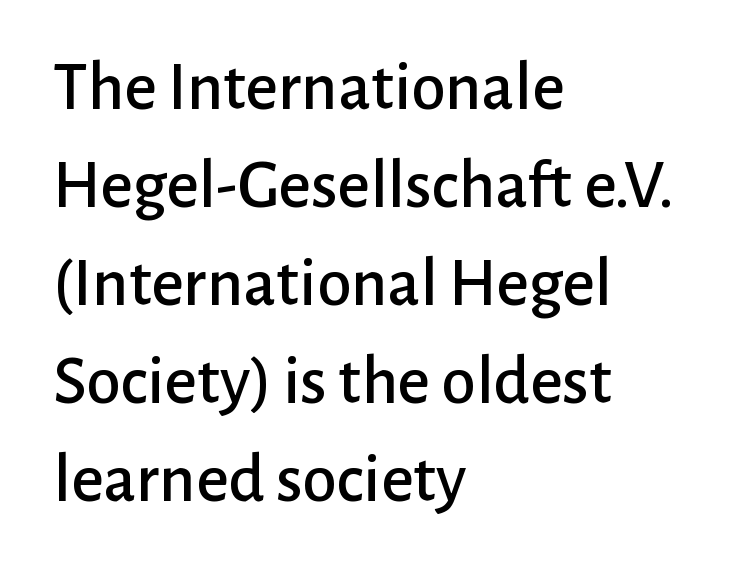
{"serif": "no", "italic": "no", "width": "normal", "stroke_contrast": "low", "x_height": "medium", "monospaced": "no", "underline": "no", "align": "left", "line_spacing": "normal", "line_spacing_ratio": 1.4, "letter_spacing": "normal", "letter_spacing_em": 0.0, "glyph_px": 70}
